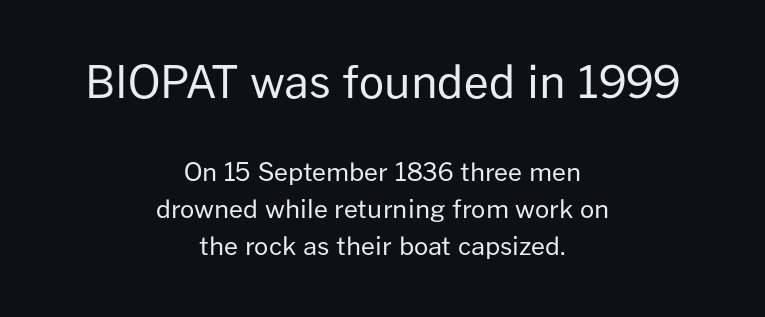
Type size steps down from the first block to the second. Nobody drew a line under any word here. The paragraph shown floats in the horizontal middle. Vertically, the passage feels balanced, rows spaced as you'd expect. The letterforms sit shoulder to shoulder at normal distance. Letters have the restrained weight of plain body copy at most.
